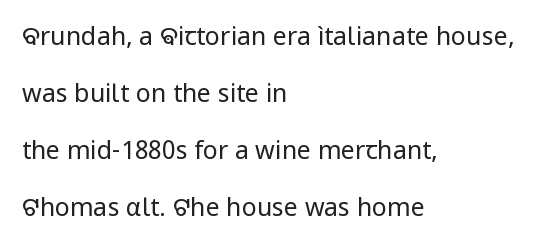
{"italic": "no", "bold": "no", "underline": "no", "align": "left", "line_spacing": "loose", "line_spacing_ratio": 2.28, "letter_spacing": "normal", "letter_spacing_em": 0.0, "glyph_px": 25}
